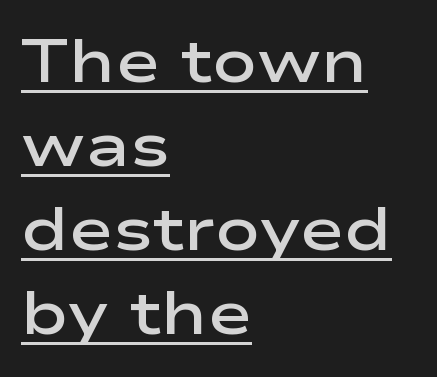
This sample keeps an unexceptional amount of space between lines. Line beginnings align vertically; line endings do not. Weight check: semibold — heavier than regular, not quite bold. The letters carry no serifs — their stems end cleanly without finishing strokes.
